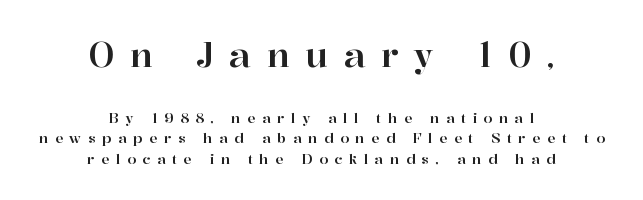
Evenly set lines give the paragraph a standard silhouette. This sample uses an upright cut, with every glyph sitting square on the baseline. The passage shown is typed in a proportional face where columns would drift. A student would notice the top passage is typeset larger than what follows. I'd call this a serif setting — the letters wear small feet. The face used here is rendered with a markedly widened letterfit.
